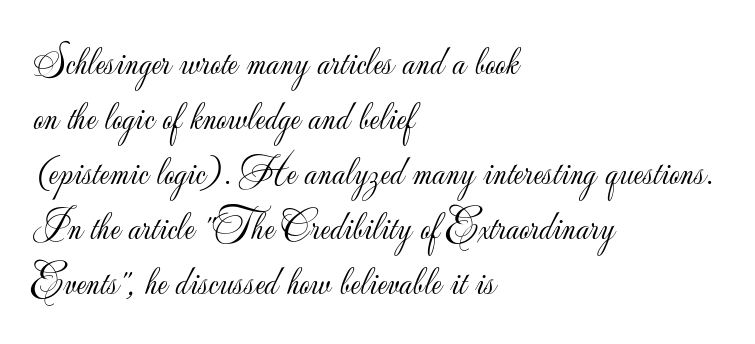
Q: Is the text bold? A: No.
Q: Is the text italic (slanted)? A: Yes.
Q: Is the typeface a serif or a sans-serif typeface? A: Sans-serif.
Q: Is the text underlined? A: No.
Q: How is the paragraph aligned? A: Left-aligned.
Q: Is the spacing between letters normal or unusually wide? A: Normal.
Q: Is the spacing between lines tight, normal or loose? A: Normal.
Q: Width (condensed, normal, or wide)? A: Normal.
Q: Stroke contrast? A: Low.
Q: x-height? A: Small.
Q: Monospaced? A: No.
